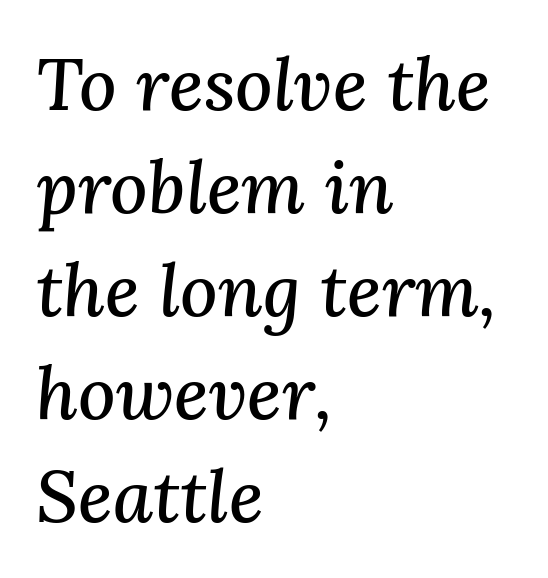
Q: Is the text italic (slanted)? A: Yes, it leans right by about 3 degrees.
Q: Is the typeface a serif or a sans-serif typeface? A: Serif.
Q: Is the text underlined? A: No.
Q: How is the paragraph aligned? A: Left-aligned.
Q: Is the spacing between letters normal or unusually wide? A: Normal.
Q: Is the spacing between lines tight, normal or loose? A: Normal.
Q: Width (condensed, normal, or wide)? A: Normal.
Q: Stroke contrast? A: Medium.
Q: x-height? A: Medium.
Q: Monospaced? A: No.
